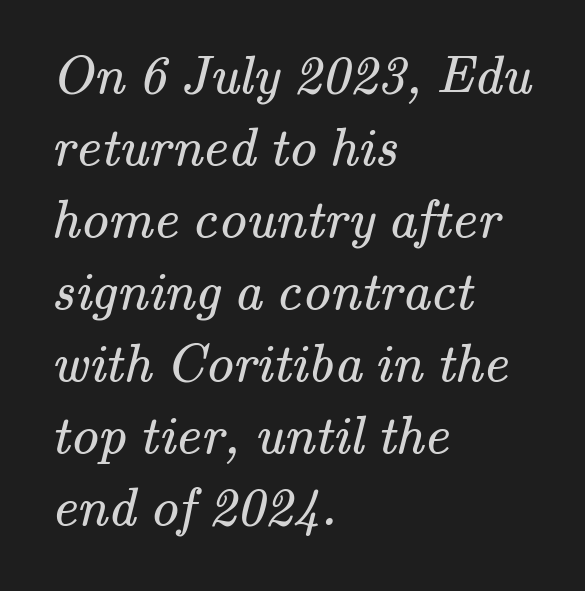
This sample has the flowing, uneven cadence of proportional lettering. Vertical spacing — default. These glyphs show unthickened strokes, regular width or finer. Notice how the passage keeps a crisp vertical edge on the left only. Caption: standard tracking, unaltered. The glyphs in this specimen are seriffed.
